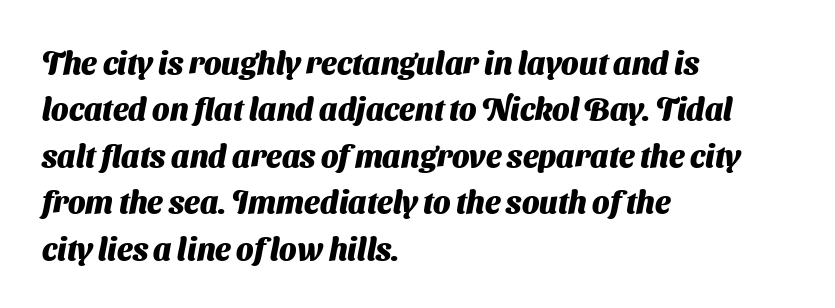
Q: Is the text bold? A: Yes.
Q: Is the typeface a serif or a sans-serif typeface? A: Sans-serif.
Q: Is the text underlined? A: No.
Q: How is the paragraph aligned? A: Left-aligned.
Q: Is the spacing between letters normal or unusually wide? A: Normal.
Q: Is the spacing between lines tight, normal or loose? A: Normal.
Q: Width (condensed, normal, or wide)? A: Normal.
Q: Stroke contrast? A: Medium.
Q: x-height? A: Medium.
Q: Monospaced? A: No.
